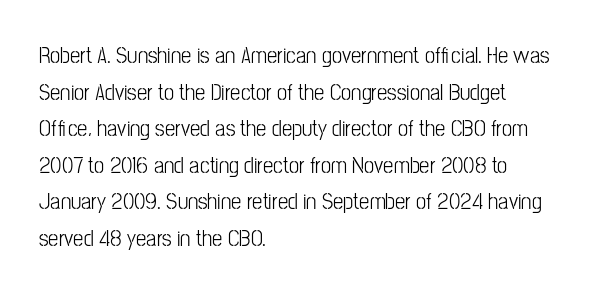
Q: Is the text bold? A: No.
Q: Is the text italic (slanted)? A: No, it is upright.
Q: Is the text underlined? A: No.
Q: How is the paragraph aligned? A: Left-aligned.
Q: Is the spacing between letters normal or unusually wide? A: Normal.
Q: Is the spacing between lines tight, normal or loose? A: Normal.
